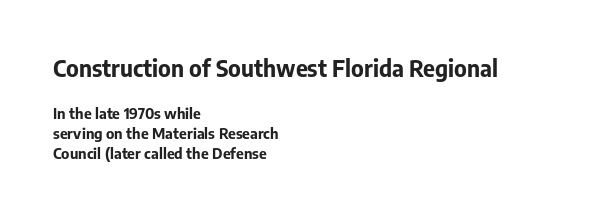
{"italic": "no", "bold": "yes", "underline": "no", "align": "left", "line_spacing": "normal", "line_spacing_ratio": 1.36, "letter_spacing": "normal", "letter_spacing_em": 0.0, "larger_block": "first", "size_ratio": 1.53, "glyph_px": 23}
